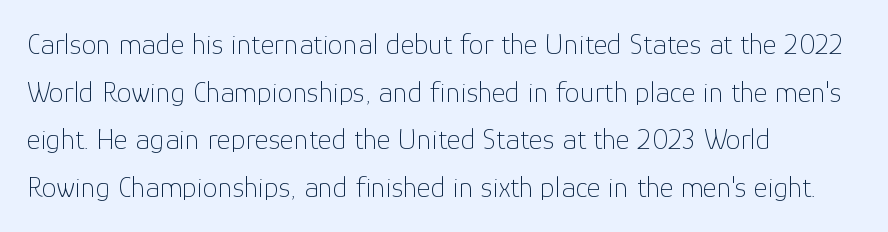
Q: Is the text bold? A: No.
Q: Is the text italic (slanted)? A: No, it is upright.
Q: Is the typeface a serif or a sans-serif typeface? A: Sans-serif.
Q: Is the text underlined? A: No.
Q: How is the paragraph aligned? A: Left-aligned.
Q: Is the spacing between letters normal or unusually wide? A: Normal.
Q: Is the spacing between lines tight, normal or loose? A: Normal.
Q: Width (condensed, normal, or wide)? A: Normal.
Q: Stroke contrast? A: Low.
Q: x-height? A: Medium.
Q: Monospaced? A: No.
